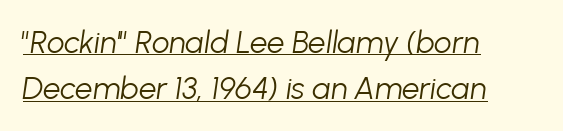
Q: Is the text bold? A: No.
Q: Is the text italic (slanted)? A: Yes, it leans right by about 8 degrees.
Q: Is the text underlined? A: Yes.
Q: How is the paragraph aligned? A: Left-aligned.
Q: Is the spacing between letters normal or unusually wide? A: Normal.
Q: Is the spacing between lines tight, normal or loose? A: Normal.
Q: Width (condensed, normal, or wide)? A: Normal.
Q: Stroke contrast? A: Low.
Q: x-height? A: Medium.
Q: Monospaced? A: No.
